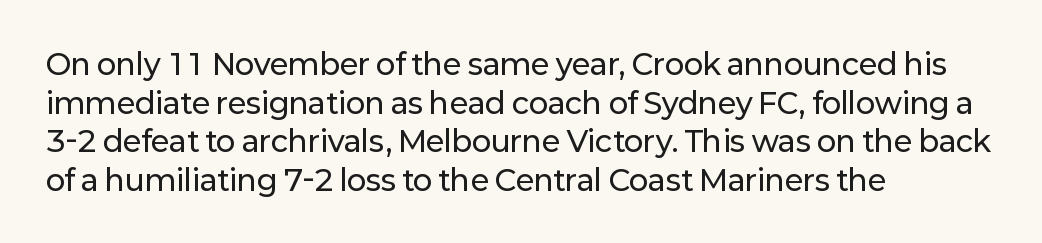
The image shows 29 px sans-serif type, upright; set left-aligned, normal line spacing (1.33x), normal letter spacing, not underlined; low stroke contrast and a medium x-height.
